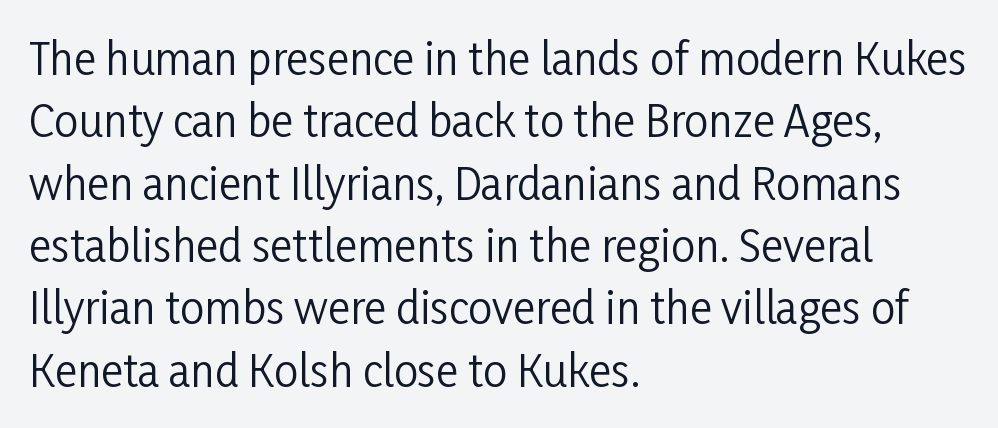
The image shows 43 px regular-weight, condensed sans-serif type, upright; set left-aligned, normal line spacing (1.45x), normal letter spacing, not underlined; low stroke contrast and a medium x-height.
